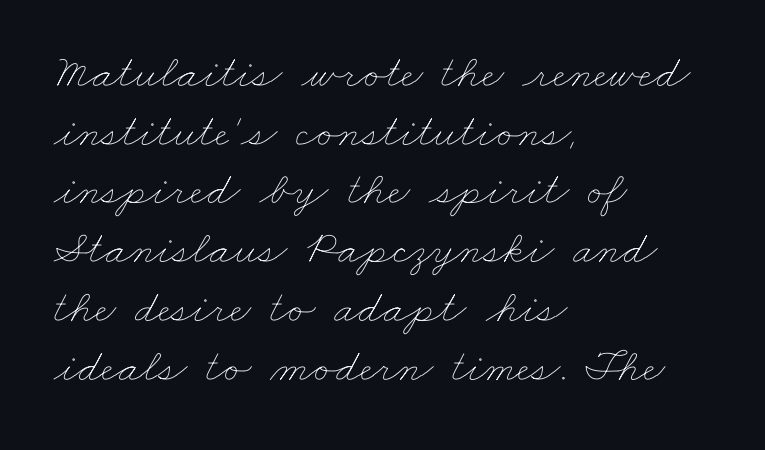
The image shows 47 px thin, wide type; set left-aligned, normal line spacing (1.25x), normal letter spacing, not underlined; low stroke contrast and a small x-height.
